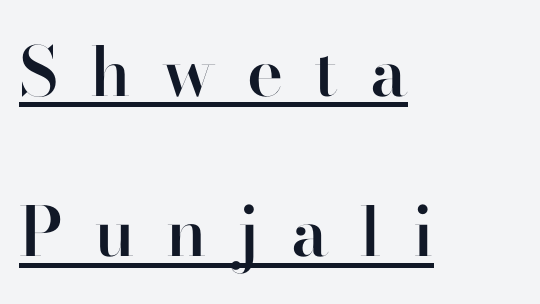
Q: Is the text bold? A: Semi-bold.
Q: Is the text italic (slanted)? A: No, it is upright.
Q: Is the typeface a serif or a sans-serif typeface? A: Sans-serif.
Q: Is the text underlined? A: Yes.
Q: How is the paragraph aligned? A: Left-aligned.
Q: Is the spacing between letters normal or unusually wide? A: Unusually wide.
Q: Is the spacing between lines tight, normal or loose? A: Loose.
Q: Width (condensed, normal, or wide)? A: Normal.
Q: Stroke contrast? A: High.
Q: x-height? A: Small.
Q: Monospaced? A: No.
